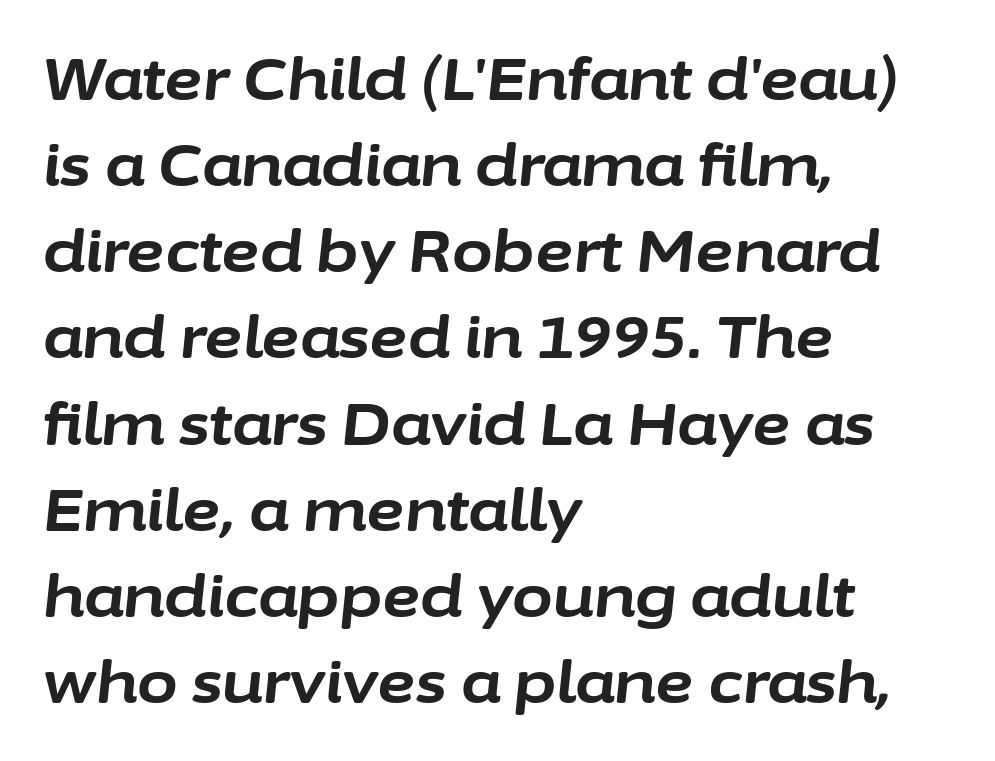
{"italic": "yes", "lean": "right", "slant_degrees": 6, "bold": "yes", "weight": "bold", "width": "normal", "stroke_contrast": "low", "x_height": "medium", "monospaced": "no", "underline": "no", "align": "left", "line_spacing": "normal", "line_spacing_ratio": 1.46, "letter_spacing": "normal", "letter_spacing_em": 0.0, "glyph_px": 59}
